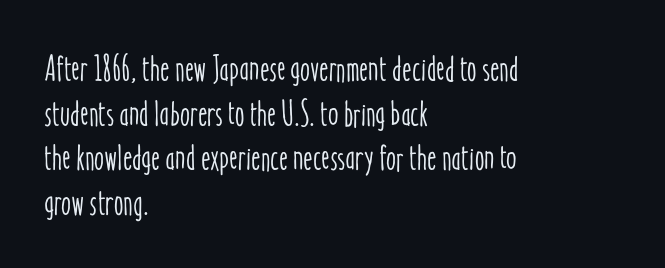
The letters stand straight up with perfectly vertical stems. Inter-character spacing is left at the font's built-in metrics. A bare baseline throughout the passage. Do the characters align in a grid? No, the font is proportional.
